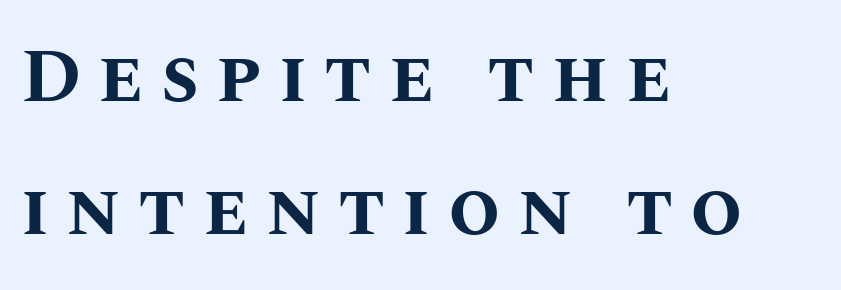
Q: Is the text bold? A: Yes.
Q: Is the text italic (slanted)? A: No, it is upright.
Q: Is the text underlined? A: No.
Q: How is the paragraph aligned? A: Left-aligned.
Q: Is the spacing between letters normal or unusually wide? A: Unusually wide.
Q: Width (condensed, normal, or wide)? A: Normal.
Q: Stroke contrast? A: Medium.
Q: x-height? A: Large.
Q: Monospaced? A: No.
